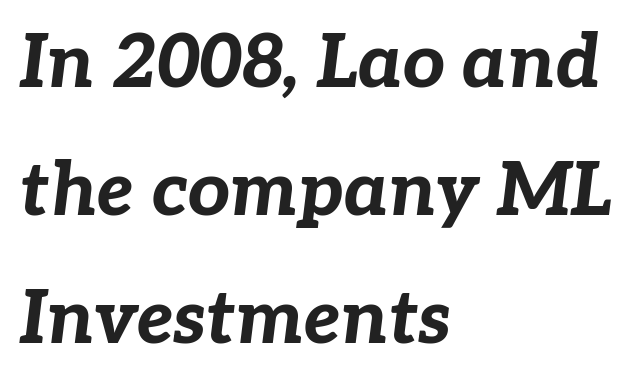
Q: Is the text bold? A: Yes.
Q: Is the text italic (slanted)? A: Yes, it leans right by about 7 degrees.
Q: Is the text underlined? A: No.
Q: How is the paragraph aligned? A: Left-aligned.
Q: Is the spacing between letters normal or unusually wide? A: Normal.
Q: Width (condensed, normal, or wide)? A: Normal.
Q: Stroke contrast? A: Low.
Q: x-height? A: Medium.
Q: Monospaced? A: No.
